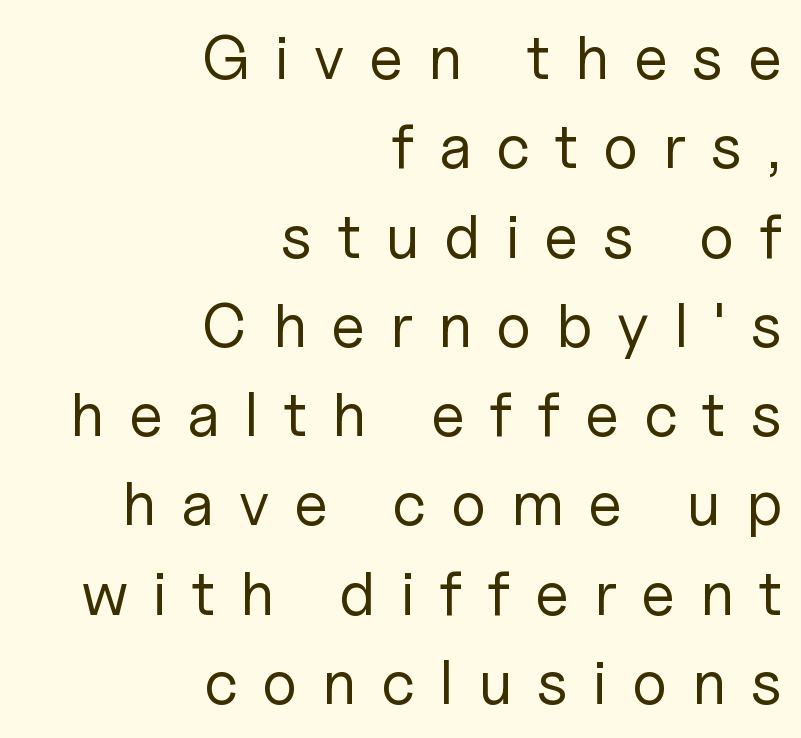
Check the space under the baseline: it is left empty. Observe the absence of serifs on each vertical stroke in this sample. A typesetter would mark this as roman, not italic. Characters follow at a spacing far wider than the type designer built in. The letterforms sit at book weight or below.
